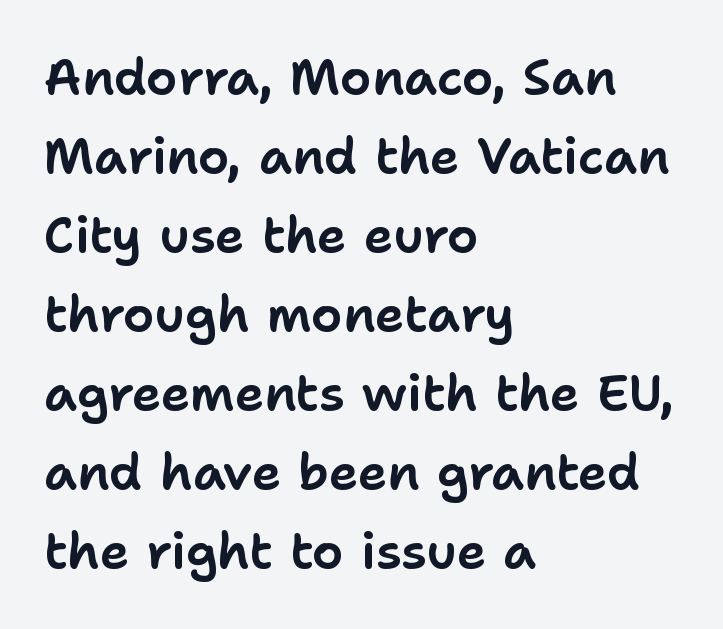
Q: Is the text italic (slanted)? A: No, it is upright.
Q: Is the typeface a serif or a sans-serif typeface? A: Sans-serif.
Q: Is the text underlined? A: No.
Q: How is the paragraph aligned? A: Left-aligned.
Q: Is the spacing between letters normal or unusually wide? A: Normal.
Q: Is the spacing between lines tight, normal or loose? A: Normal.
Q: Width (condensed, normal, or wide)? A: Normal.
Q: Stroke contrast? A: Low.
Q: x-height? A: Medium.
Q: Monospaced? A: No.
